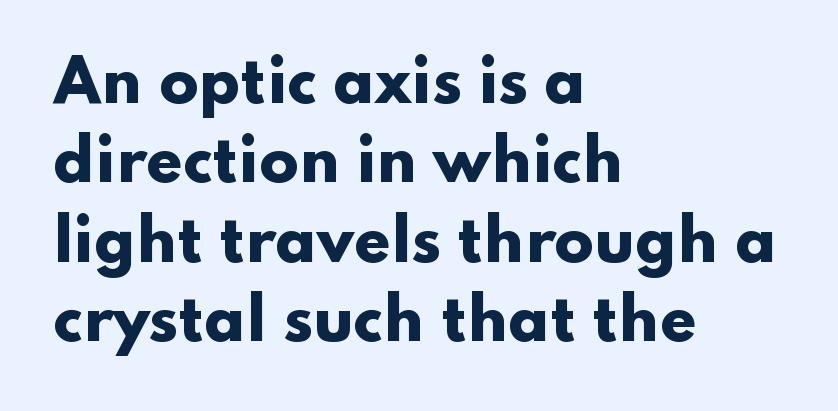
The image shows 58 px heavy, wide sans-serif type, upright; set left-aligned, normal line spacing (1.37x), normal letter spacing, not underlined; low stroke contrast and a small x-height.
